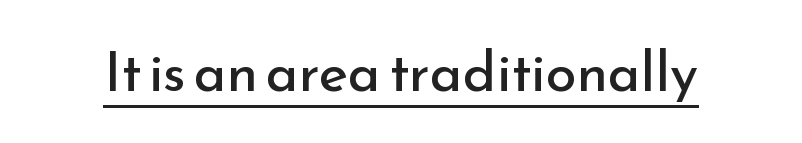
The font family rendered here belongs to the sans-serif group. Do the characters align in a grid? No, the font is proportional. What stands out about the letter spacing? Nothing — it is the standard amount. The words here are underlined.
